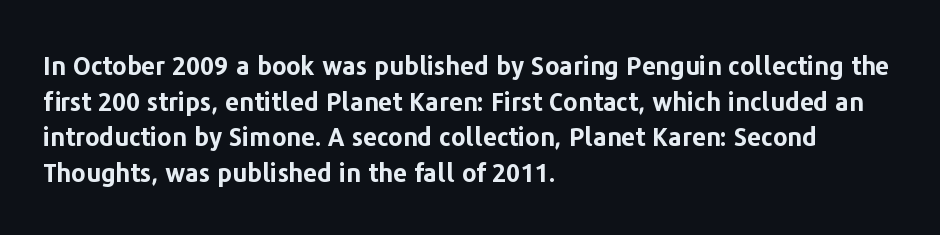
{"italic": "no", "bold": "yes", "underline": "no", "align": "left", "line_spacing": "normal", "line_spacing_ratio": 1.43, "letter_spacing": "normal", "letter_spacing_em": 0.0, "glyph_px": 25}
